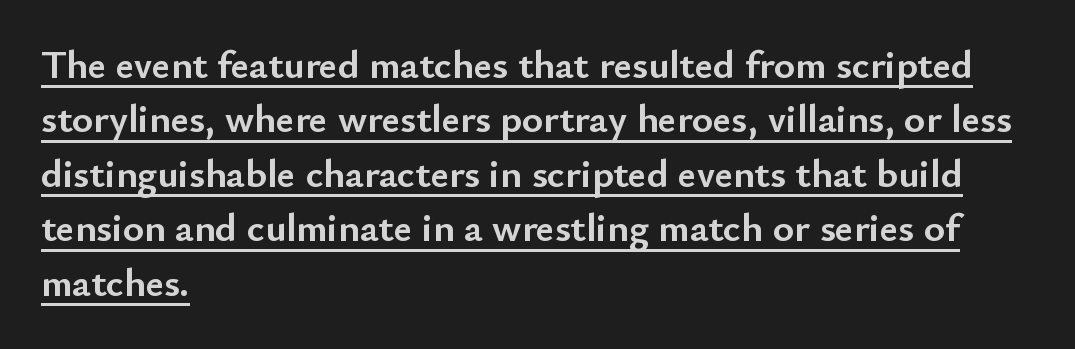
The rows are spaced the way most documents space them. Quick note: not italic, upright. Is the block centered? No — it sits flush against the left margin. Unlike a traditional serif, this face leaves its strokes unadorned. You could not count columns in this text — the font is proportionally spaced.
